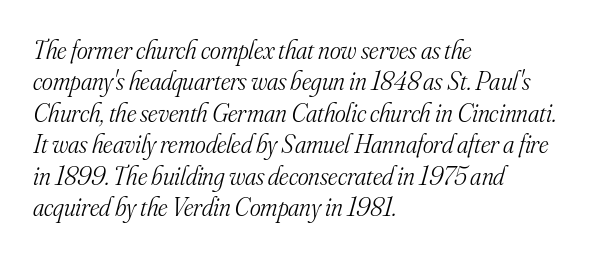
How are the letters spaced? Ordinarily, with no added tracking. The lines are quadded left. Check under the words: just untouched page. This is not heavy type; no bold has been used. Rendered with sloped, italic letterforms.
